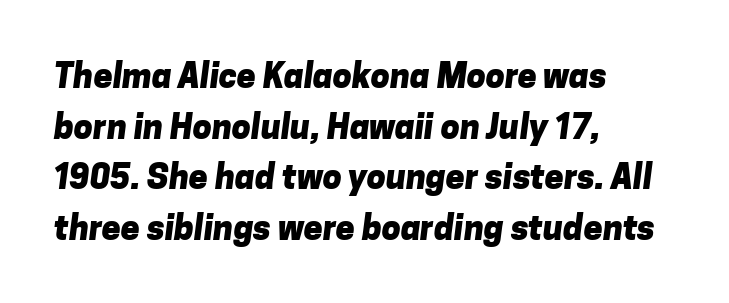
Q: Is the text bold? A: Yes.
Q: Is the typeface a serif or a sans-serif typeface? A: Sans-serif.
Q: Is the text underlined? A: No.
Q: How is the paragraph aligned? A: Left-aligned.
Q: Is the spacing between letters normal or unusually wide? A: Normal.
Q: Is the spacing between lines tight, normal or loose? A: Normal.
Q: Width (condensed, normal, or wide)? A: Normal.
Q: Stroke contrast? A: Low.
Q: x-height? A: Medium.
Q: Monospaced? A: No.
